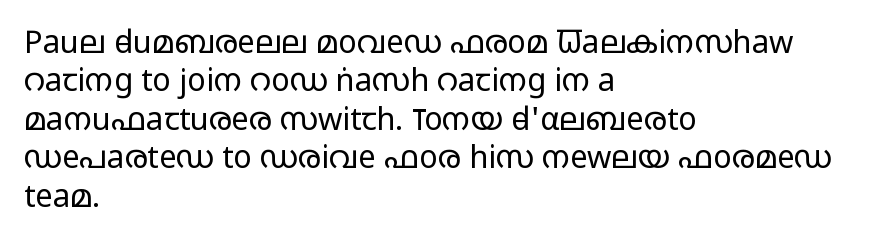
{"serif": "no", "italic": "no", "bold": "no", "weight": "light", "width": "wide", "stroke_contrast": "low", "x_height": "medium", "monospaced": "no", "underline": "no", "align": "left", "line_spacing_ratio": 1.24, "letter_spacing": "normal", "letter_spacing_em": 0.0, "glyph_px": 31}
